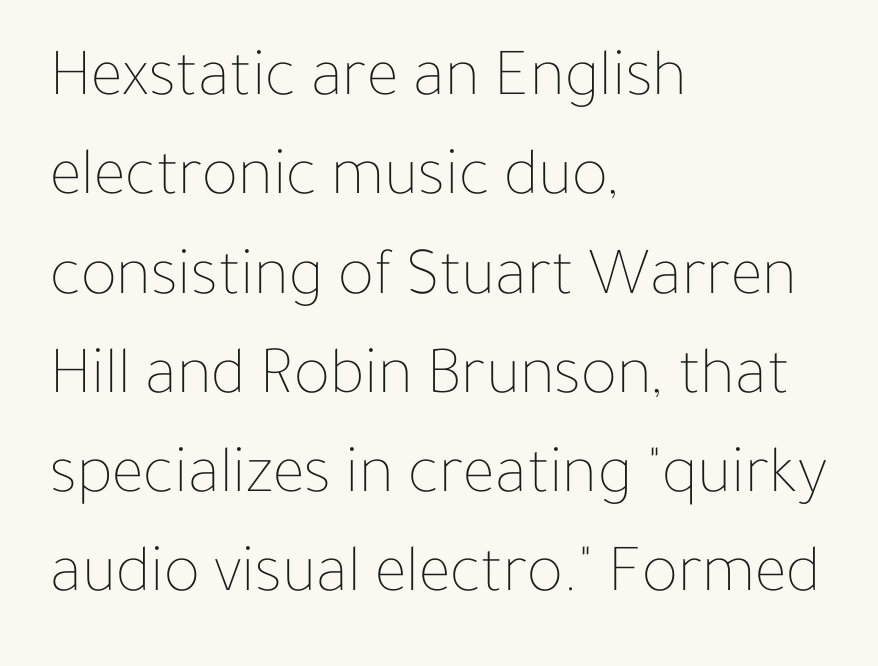
Q: Is the text bold? A: No.
Q: Is the text italic (slanted)? A: No, it is upright.
Q: Is the text underlined? A: No.
Q: How is the paragraph aligned? A: Left-aligned.
Q: Is the spacing between letters normal or unusually wide? A: Normal.
Q: Is the spacing between lines tight, normal or loose? A: Normal.
Q: Width (condensed, normal, or wide)? A: Normal.
Q: Stroke contrast? A: Low.
Q: x-height? A: Medium.
Q: Monospaced? A: No.
